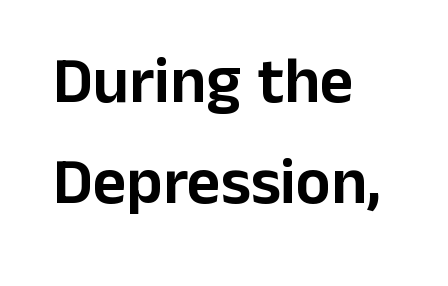
The image shows 65 px sans-serif type, upright; set left-aligned, normal line spacing (1.55x), normal letter spacing, not underlined; low stroke contrast and a medium x-height.
